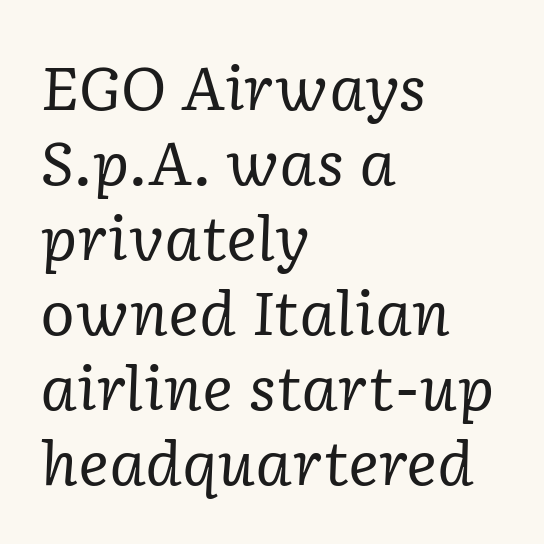
Q: Is the text bold? A: No.
Q: Is the text italic (slanted)? A: Yes, it leans right by about 2 degrees.
Q: Is the typeface a serif or a sans-serif typeface? A: Serif.
Q: Is the text underlined? A: No.
Q: How is the paragraph aligned? A: Left-aligned.
Q: Is the spacing between letters normal or unusually wide? A: Normal.
Q: Is the spacing between lines tight, normal or loose? A: Normal.
Q: Width (condensed, normal, or wide)? A: Normal.
Q: Stroke contrast? A: Low.
Q: x-height? A: Medium.
Q: Monospaced? A: No.
